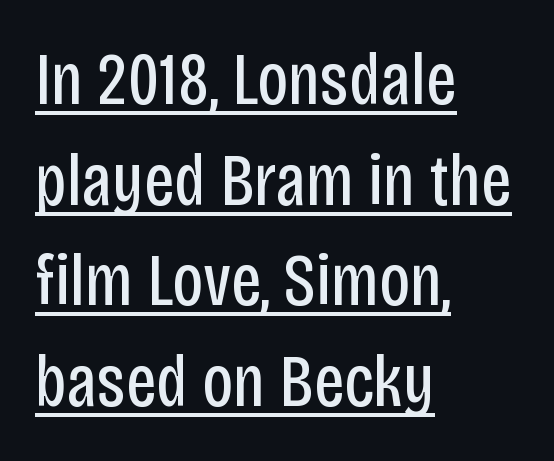
{"serif": "no", "italic": "no", "bold": "no", "weight": "regular", "width": "condensed", "stroke_contrast": "low", "x_height": "large", "monospaced": "no", "underline": "yes", "align": "left", "line_spacing": "normal", "line_spacing_ratio": 1.36, "letter_spacing": "normal", "letter_spacing_em": 0.0, "glyph_px": 74}
